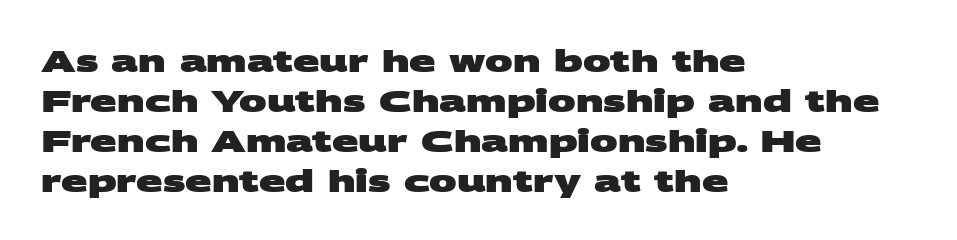
{"serif": "no", "bold": "yes", "weight": "heavy", "width": "wide", "stroke_contrast": "medium", "x_height": "large", "monospaced": "no", "underline": "no", "align": "left", "line_spacing": "normal", "line_spacing_ratio": 1.29, "letter_spacing": "normal", "letter_spacing_em": 0.0, "glyph_px": 31}
